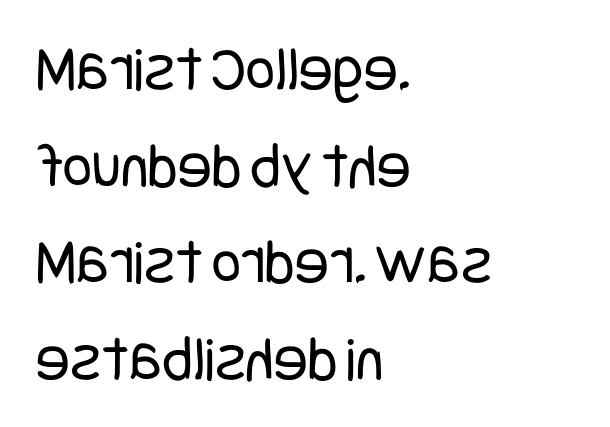
Q: Is the text bold? A: No.
Q: Is the text italic (slanted)? A: No, it is upright.
Q: Is the typeface a serif or a sans-serif typeface? A: Sans-serif.
Q: Is the text underlined? A: No.
Q: How is the paragraph aligned? A: Left-aligned.
Q: Is the spacing between letters normal or unusually wide? A: Normal.
Q: Is the spacing between lines tight, normal or loose? A: Normal.
Q: Width (condensed, normal, or wide)? A: Condensed.
Q: Stroke contrast? A: Low.
Q: x-height? A: Large.
